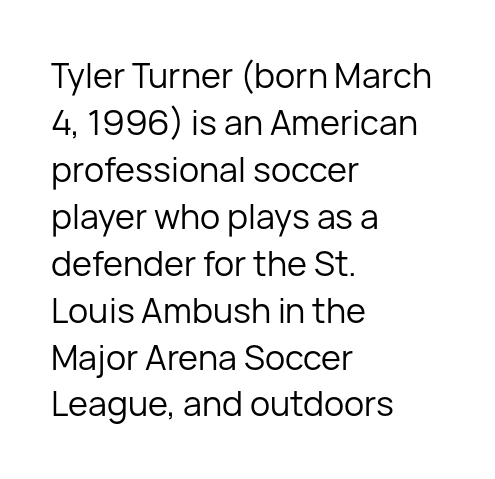
{"serif": "no", "italic": "no", "bold": "no", "weight": "regular", "width": "normal", "stroke_contrast": "low", "x_height": "medium", "monospaced": "no", "underline": "no", "align": "left", "line_spacing": "normal", "line_spacing_ratio": 1.38, "letter_spacing": "normal", "letter_spacing_em": 0.0, "glyph_px": 34}
